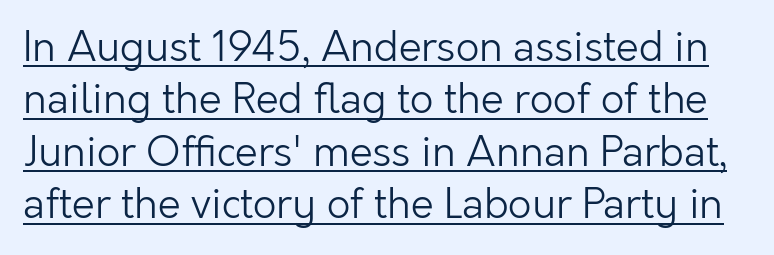
The letterforms sit at book weight or below. Spacing verdict: proportional, widths tailored to each character. Look at the tracking — it's just the regular setting, nothing added. Vertically, the passage feels balanced, rows spaced as you'd expect. The font family rendered here belongs to the sans-serif group.
